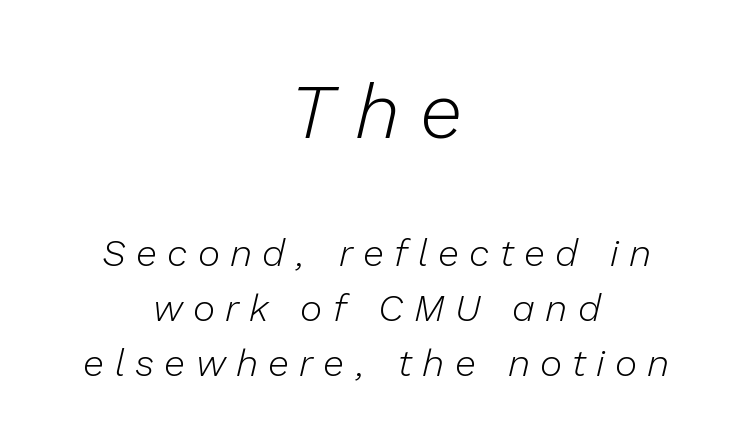
The lettering tilts uniformly, giving the passage an italic look. The upper block of text is set noticeably larger than the block beneath it. Display-style spreading of the glyphs; the letterfit is very open. Every row of glyphs is offset so its center matches the block's center.
